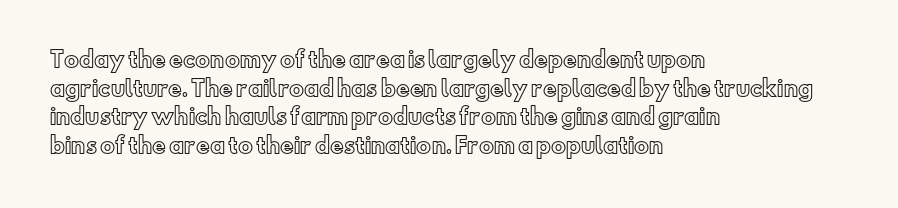
The rendering keeps characters at their native spacing. Does the lettering tilt? It doesn't — this is upright. Descender tails drop into unmarked territory. The lines sit at an ordinary, default distance from one another. One-word summary of the alignment: left.
